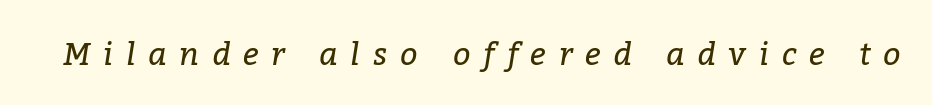
{"serif": "yes", "italic": "yes", "lean": "right", "slant_degrees": 9, "bold": "no", "weight": "regular", "width": "normal", "stroke_contrast": "low", "x_height": "medium", "monospaced": "no", "underline": "no", "letter_spacing": "wide", "letter_spacing_em": 0.41, "glyph_px": 31}
